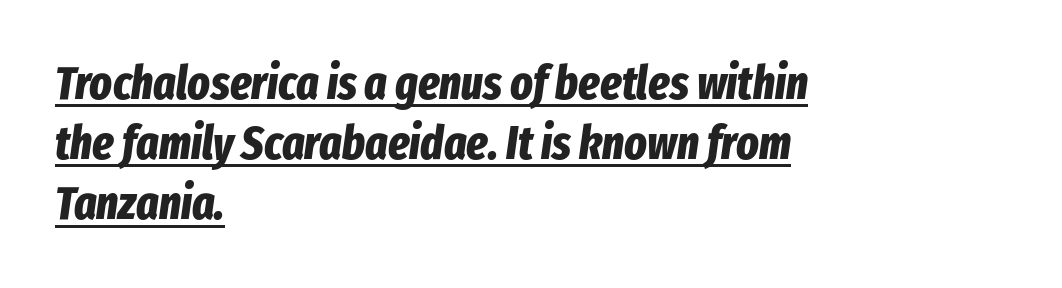
Regarding leading, the lines here are spaced in the standard way. Notice how the passage keeps a crisp vertical edge on the left only. Words appear dense and cohesive because spacing is normal. The passage shown leans; its letterforms are oblique. Varying glyph widths throughout — classic text-font behaviour. Looks like someone drew a line under every word here.
